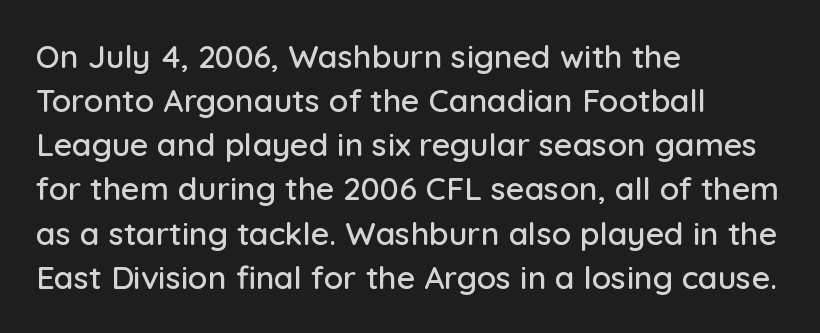
Short and long lines alike share a common starting point at left. Characters remain perfectly vertical along every line. Serifs: no, the terminals of the letterforms are clean. You could not count columns in this text — the font is proportionally spaced.
